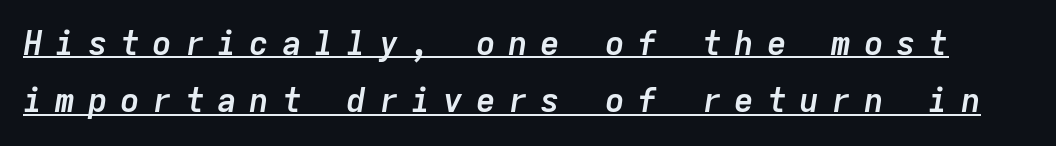
Q: Is the text bold? A: Yes.
Q: Is the text italic (slanted)? A: Yes, it leans right by about 9 degrees.
Q: Is the text underlined? A: Yes.
Q: Is the spacing between letters normal or unusually wide? A: Unusually wide.
Q: Width (condensed, normal, or wide)? A: Normal.
Q: Stroke contrast? A: Low.
Q: x-height? A: Medium.
Q: Monospaced? A: Yes.
